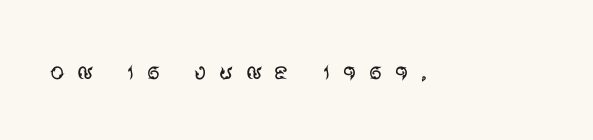
Spacing between characters has been opened up far beyond the box default. Do the characters align in a grid? No, the font is proportional. Words float on clear page, feet unadorned. Are there feet on the stems? There aren't — it's a sans. Stem width sits at or under what a default text font uses. The typography opts for an upright posture over an oblique one.
